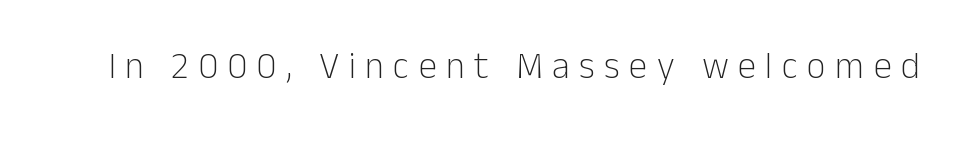
The image shows 37 px light sans-serif type, upright; set unusually wide letter spacing (+0.25 em), not underlined; low stroke contrast and a medium x-height.
